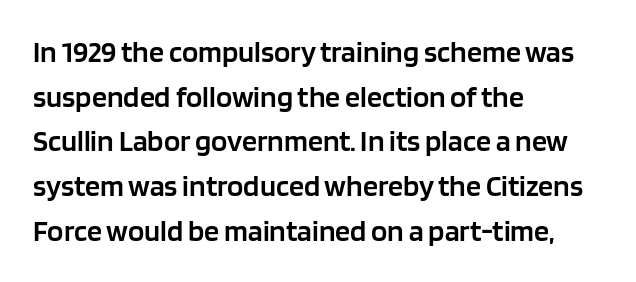
{"serif": "no", "italic": "no", "bold": "semi", "weight": "semibold", "width": "normal", "stroke_contrast": "low", "x_height": "large", "monospaced": "no", "underline": "no", "align": "left", "line_spacing": "normal", "line_spacing_ratio": 1.49, "letter_spacing": "normal", "letter_spacing_em": 0.0, "glyph_px": 30}
